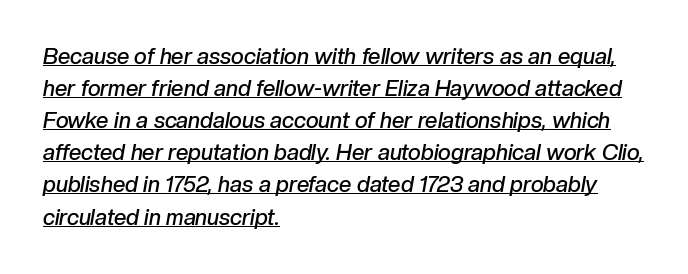
This sample keeps an unexceptional amount of space between lines. Descenders here cross a horizontal rule under the line. Compared with typical body copy, the letter spacing here is the same. The rendering anchors every line to the left-hand side. Posture: slanted.
